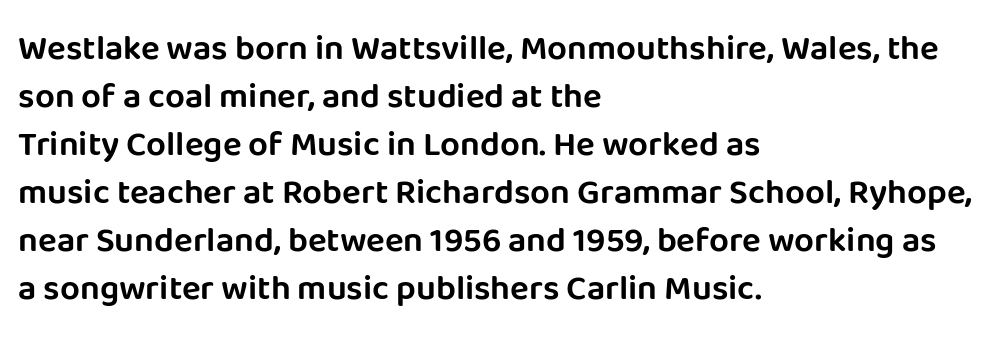
{"serif": "no", "italic": "no", "width": "normal", "stroke_contrast": "low", "x_height": "large", "monospaced": "no", "underline": "no", "align": "left", "line_spacing": "normal", "line_spacing_ratio": 1.37, "letter_spacing": "normal", "letter_spacing_em": 0.0, "glyph_px": 35}
